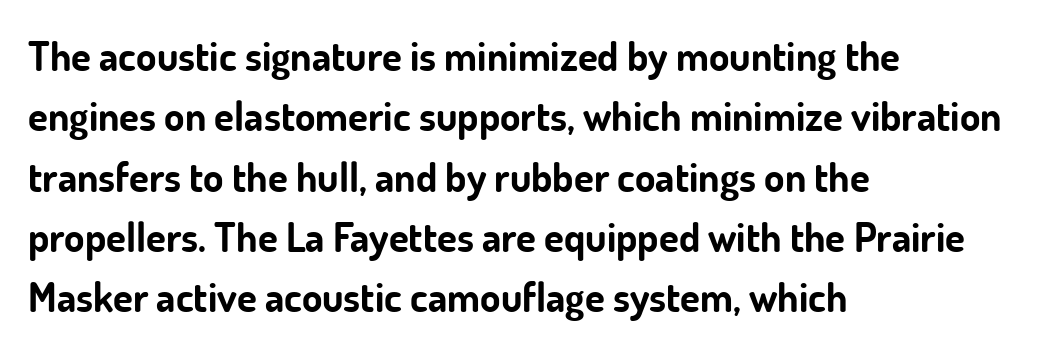
Posture: straight, roman, zero tilt. The compositor pushed each line to the left boundary. This block has exactly the height ordinary leading produces. What stands out about the letter spacing? Nothing — it is the standard amount. Thick stems and heavy bowls — unmistakably bold.
